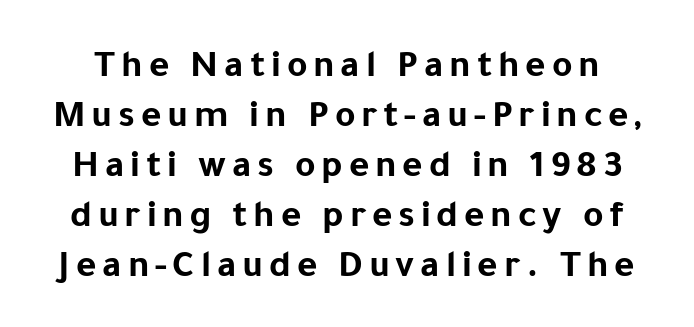
Q: Is the text bold? A: Yes.
Q: Is the text italic (slanted)? A: No, it is upright.
Q: Is the typeface a serif or a sans-serif typeface? A: Sans-serif.
Q: Is the text underlined? A: No.
Q: Is the spacing between lines tight, normal or loose? A: Normal.
Q: Width (condensed, normal, or wide)? A: Normal.
Q: Stroke contrast? A: Low.
Q: x-height? A: Medium.
Q: Monospaced? A: No.
